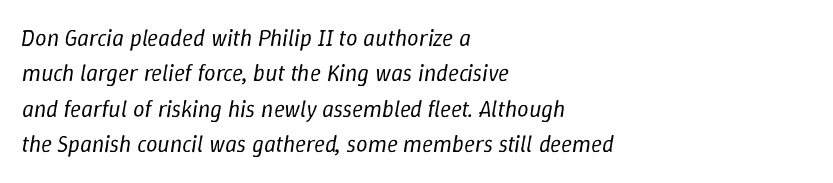
{"italic": "yes", "lean": "right", "slant_degrees": 9, "bold": "no", "underline": "no", "align": "left", "line_spacing": "normal", "line_spacing_ratio": 1.54, "letter_spacing": "normal", "letter_spacing_em": 0.0, "glyph_px": 23}
